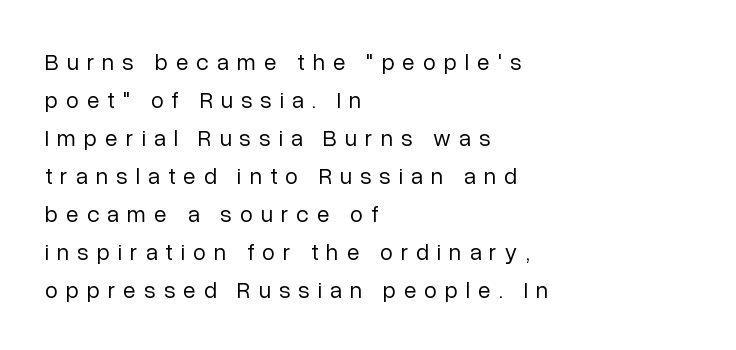
{"italic": "no", "bold": "no", "underline": "no", "align": "left", "line_spacing": "normal", "line_spacing_ratio": 1.65, "letter_spacing": "wide", "letter_spacing_em": 0.35, "glyph_px": 23}
